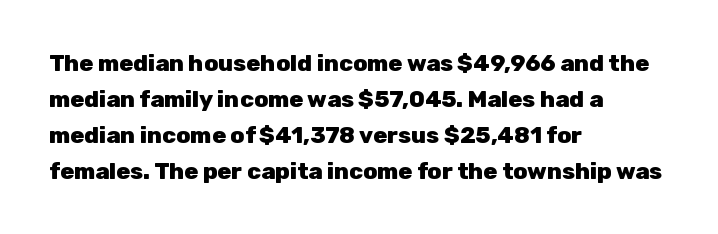
{"italic": "no", "bold": "yes", "underline": "no", "align": "left", "line_spacing": "normal", "line_spacing_ratio": 1.56, "letter_spacing": "normal", "letter_spacing_em": 0.0, "glyph_px": 23}
